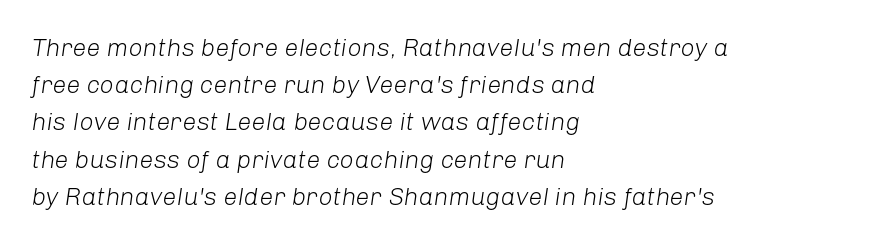
{"italic": "yes", "lean": "right", "slant_degrees": 8, "bold": "no", "underline": "no", "align": "left", "line_spacing": "normal", "line_spacing_ratio": 1.49, "letter_spacing": "normal", "letter_spacing_em": 0.0, "glyph_px": 25}
